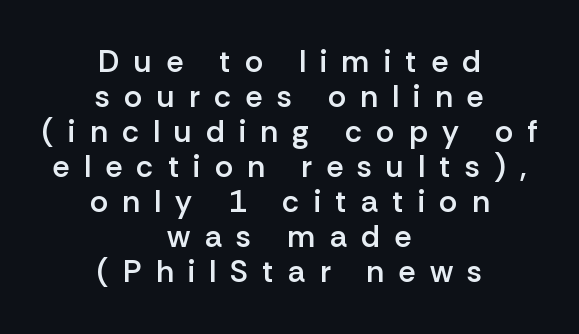
Tracking here is generous; glyphs stand well apart from one another. One-word summary of the alignment: center. Grotesque or geometric, the face here clearly has no serifs. Leading is clearly below the norm, producing a dense column.
